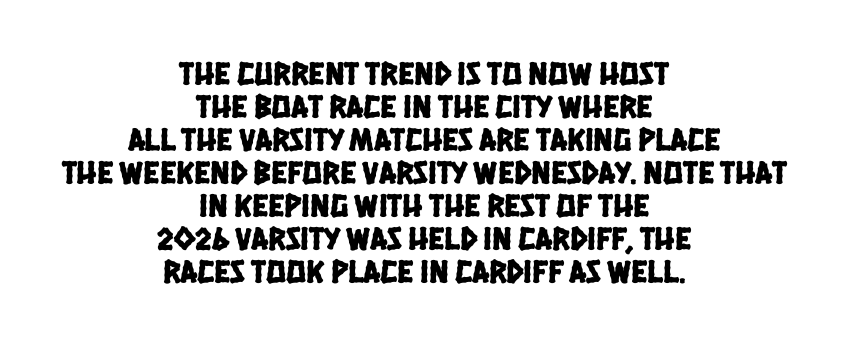
Words appear dense and cohesive because spacing is normal. Is this a fixed-width face? No — the glyphs have proportional, varying widths. A typesetter would call this leading minimal, almost set solid. This rendering features lettering with no underline. Typeset on center — no edge is straight. Examine the stroke ends and you'll find no serifs.
